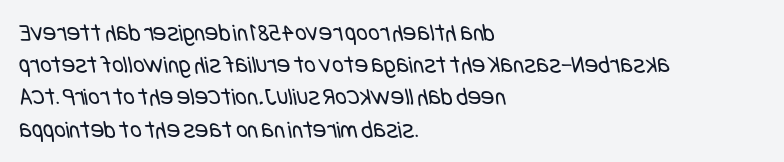
Vertical stems look standard width or narrower in stroke. Plain, unruled lines of type. How would I describe the line gaps? Plain and ordinary. The ragged edge is on the right, which tells us the setting is flush left. The letterforms sit shoulder to shoulder at normal distance.
